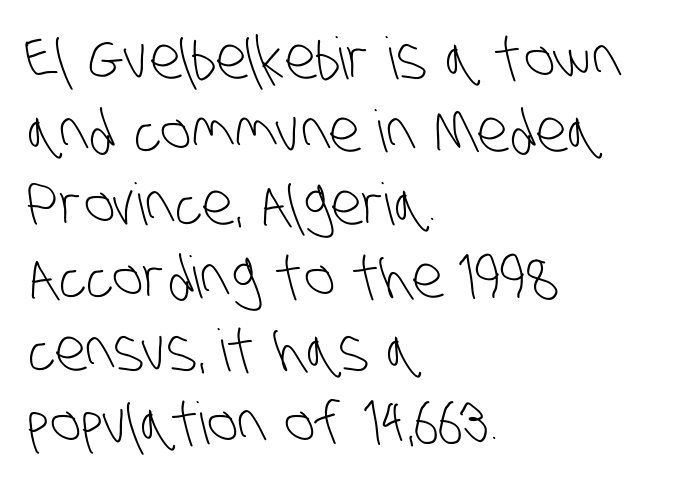
Q: Is the text bold? A: No.
Q: Is the typeface a serif or a sans-serif typeface? A: Sans-serif.
Q: Is the text underlined? A: No.
Q: How is the paragraph aligned? A: Left-aligned.
Q: Is the spacing between letters normal or unusually wide? A: Normal.
Q: Is the spacing between lines tight, normal or loose? A: Normal.
Q: Width (condensed, normal, or wide)? A: Condensed.
Q: Stroke contrast? A: Low.
Q: x-height? A: Large.
Q: Monospaced? A: No.
